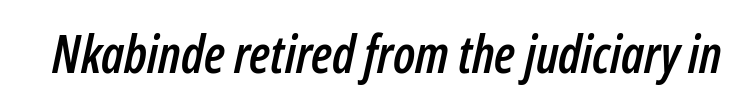
Spacing verdict: proportional, widths tailored to each character. Plain, unruled lines of type. How are the letters spaced? Ordinarily, with no added tracking. The face used here has a pronounced slope to its letters.
